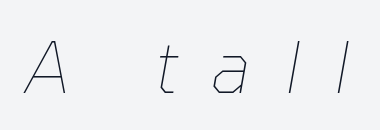
{"italic": "yes", "lean": "right", "slant_degrees": 10, "bold": "no", "weight": "thin", "width": "normal", "stroke_contrast": "low", "x_height": "medium", "monospaced": "no", "underline": "no", "letter_spacing": "wide", "letter_spacing_em": 0.48, "glyph_px": 71}
